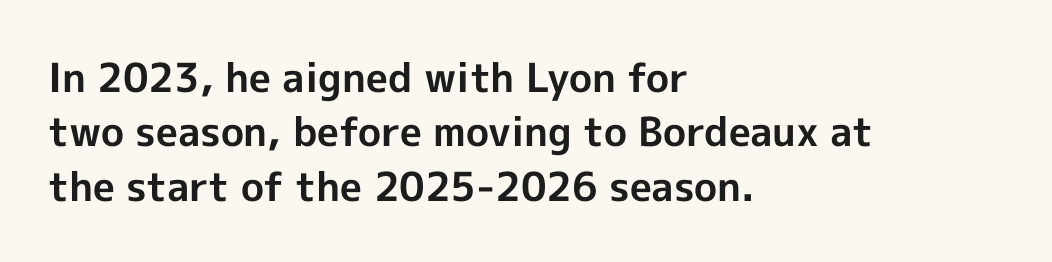
The image shows 40 px bold sans-serif type, upright; set left-aligned, normal line spacing (1.36x), normal letter spacing, not underlined; a medium x-height.
